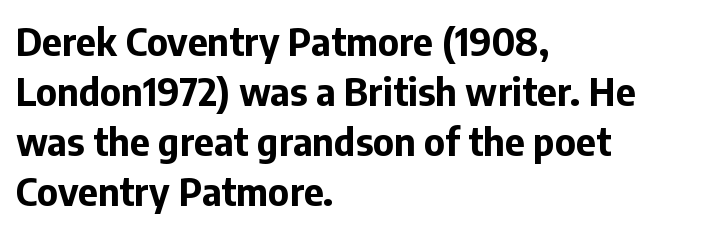
The typesetter chose a ragged-right arrangement here. Notice how descenders clear the ascenders below comfortably — that's standard leading. Rule under the text: the space is simply empty. Heavy-handed strokes throughout: this text is bold. The face used here is rendered with its standard letterfit.
